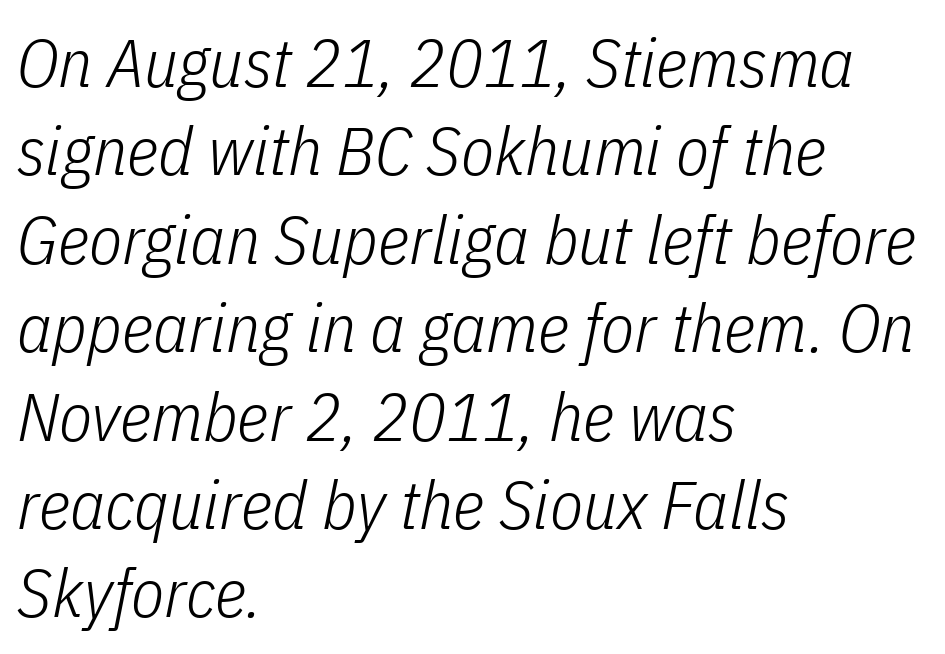
{"italic": "yes", "lean": "right", "slant_degrees": 11, "bold": "no", "weight": "light", "width": "condensed", "stroke_contrast": "low", "x_height": "medium", "monospaced": "no", "underline": "no", "align": "left", "line_spacing": "normal", "line_spacing_ratio": 1.3, "letter_spacing": "normal", "letter_spacing_em": 0.0, "glyph_px": 68}
